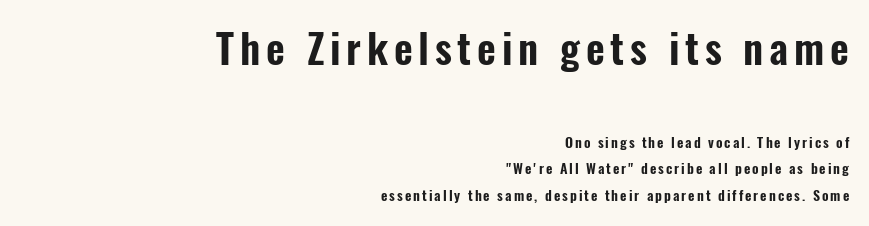
The image shows 41 px condensed sans-serif type, upright; set right-aligned, loose line spacing (1.92x), not underlined; the first (top) block is 2.93x larger; low stroke contrast and a medium x-height.
